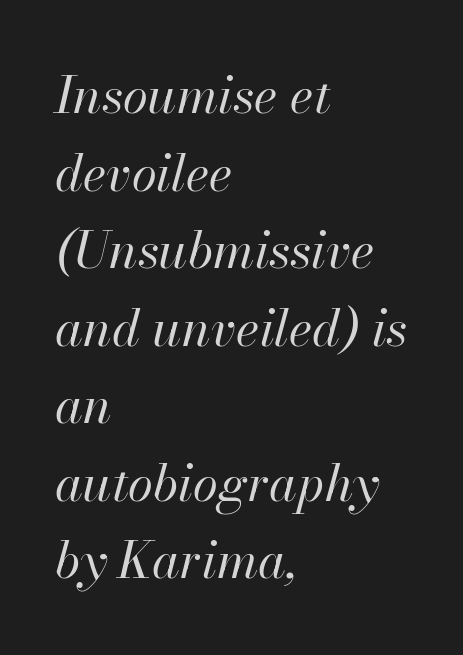
Q: Is the text bold? A: No.
Q: Is the text italic (slanted)? A: Yes, it leans right by about 13 degrees.
Q: Is the text underlined? A: No.
Q: How is the paragraph aligned? A: Left-aligned.
Q: Is the spacing between letters normal or unusually wide? A: Normal.
Q: Is the spacing between lines tight, normal or loose? A: Normal.
Q: Width (condensed, normal, or wide)? A: Normal.
Q: Stroke contrast? A: High.
Q: x-height? A: Small.
Q: Monospaced? A: No.
